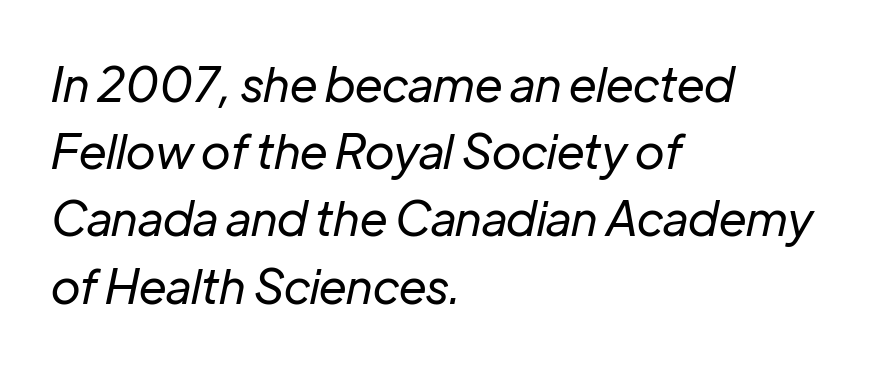
Between one letter and the next there's only the usual sliver of space. The gap between lines stays unmarked. The text carries the slant typical of an italic or oblique font. A student would call this left alignment; a typographer would say flush left, rag right.
